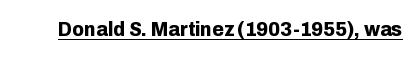
The image shows 21 px bold type, upright; set normal letter spacing, underlined.
